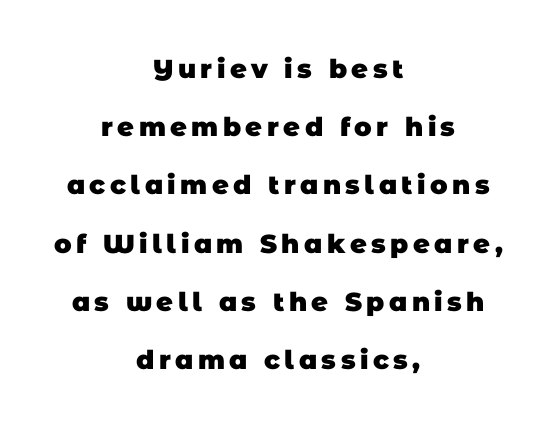
The image shows 26 px bold type; set centered, loose line spacing (2.24x), not underlined.
